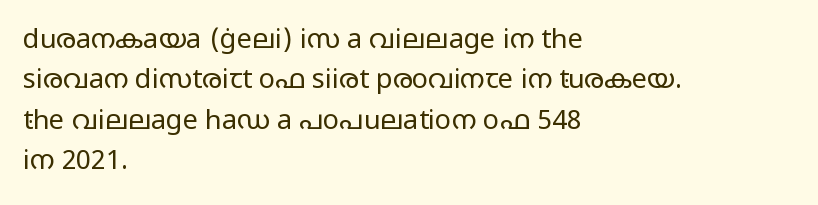
Q: Is the text bold? A: No.
Q: Is the text italic (slanted)? A: No, it is upright.
Q: Is the text underlined? A: No.
Q: How is the paragraph aligned? A: Left-aligned.
Q: Is the spacing between letters normal or unusually wide? A: Normal.
Q: Is the spacing between lines tight, normal or loose? A: Normal.
